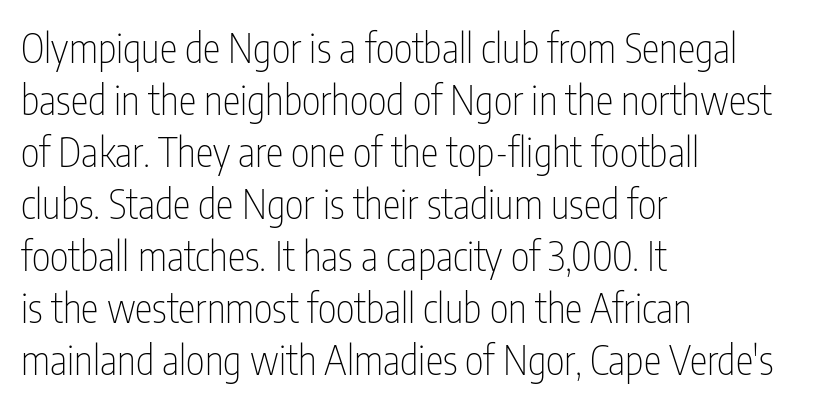
Q: Is the text bold? A: No.
Q: Is the text italic (slanted)? A: No, it is upright.
Q: Is the typeface a serif or a sans-serif typeface? A: Sans-serif.
Q: Is the text underlined? A: No.
Q: How is the paragraph aligned? A: Left-aligned.
Q: Is the spacing between letters normal or unusually wide? A: Normal.
Q: Is the spacing between lines tight, normal or loose? A: Normal.
Q: Width (condensed, normal, or wide)? A: Condensed.
Q: Stroke contrast? A: Low.
Q: x-height? A: Medium.
Q: Monospaced? A: No.
